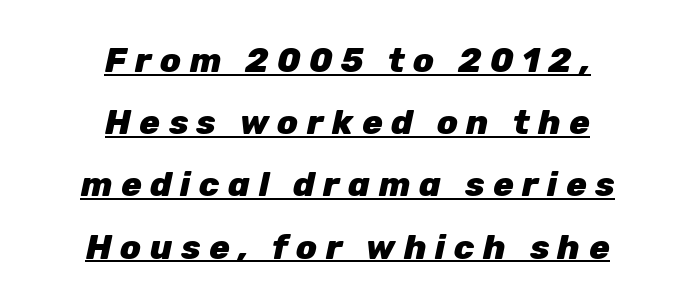
Q: Is the text bold? A: Yes.
Q: Is the text italic (slanted)? A: Yes, it leans right by about 12 degrees.
Q: Is the text underlined? A: Yes.
Q: How is the paragraph aligned? A: Centered.
Q: Is the spacing between letters normal or unusually wide? A: Unusually wide.
Q: Width (condensed, normal, or wide)? A: Normal.
Q: Stroke contrast? A: Low.
Q: x-height? A: Medium.
Q: Monospaced? A: No.
